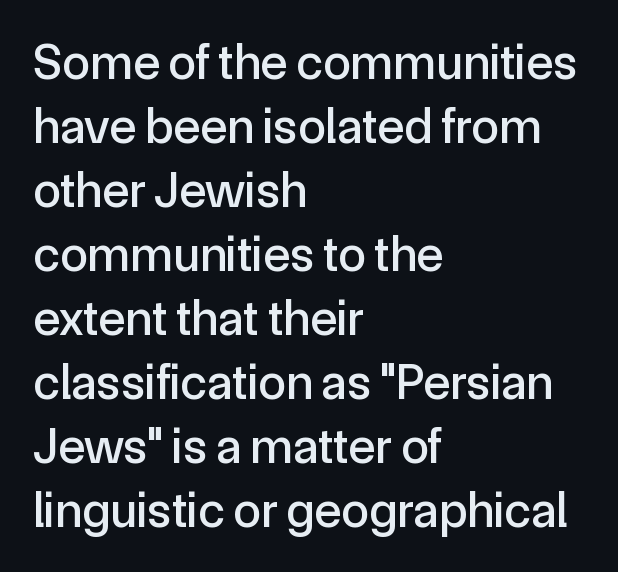
The image shows 50 px sans-serif type, upright; set left-aligned, normal line spacing (1.28x), normal letter spacing, not underlined; a medium x-height.
